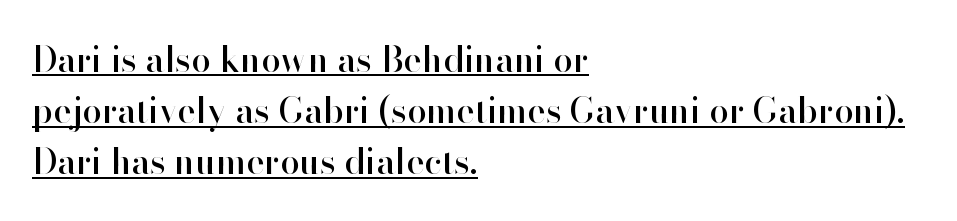
Students, note that the glyphs here touch the page at normal intervals. The letters stand straight up with perfectly vertical stems. This sample carries an underscore along the baseline area. Teacher's note: observe the even left margin — that is flush-left alignment. In terms of letterform style, serifs are entirely absent.
